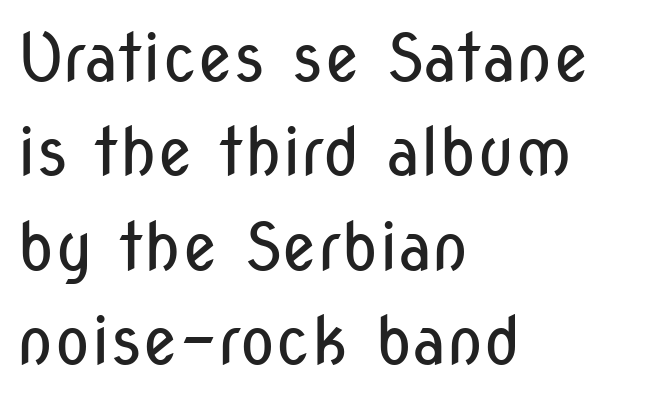
Glance below the letters and you will spot only blank space. The face used here is proportionally spaced, like ordinary book or web type. Notice how the stems are strictly vertical — no italics here. Short note: letters normally spaced.
